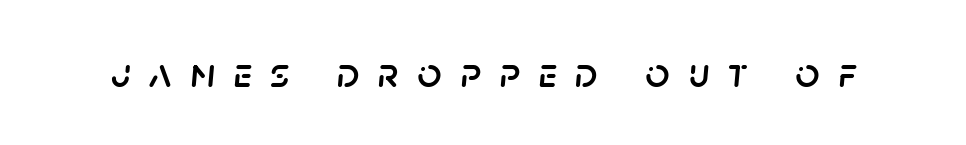
Q: Is the text italic (slanted)? A: Yes, it leans right by about 5 degrees.
Q: Is the text underlined? A: No.
Q: Is the spacing between letters normal or unusually wide? A: Unusually wide.
Q: Width (condensed, normal, or wide)? A: Normal.
Q: Stroke contrast? A: Low.
Q: x-height? A: Large.
Q: Monospaced? A: No.
